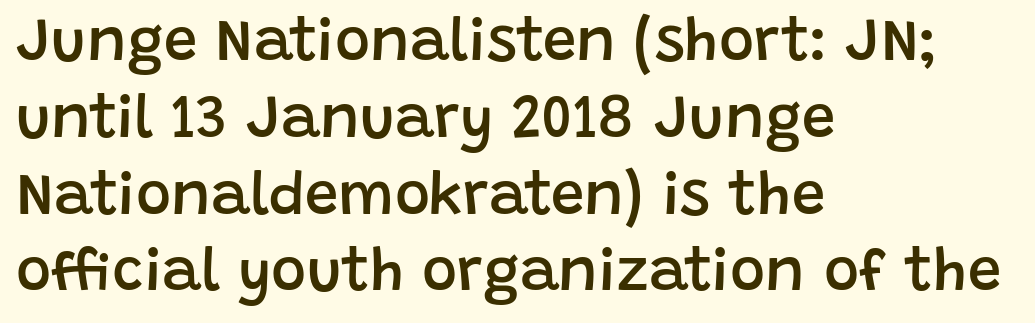
{"serif": "no", "italic": "no", "bold": "semi", "weight": "semibold", "width": "normal", "stroke_contrast": "low", "x_height": "large", "monospaced": "no", "underline": "no", "align": "left", "line_spacing": "normal", "line_spacing_ratio": 1.28, "letter_spacing": "normal", "letter_spacing_em": 0.0, "glyph_px": 60}
